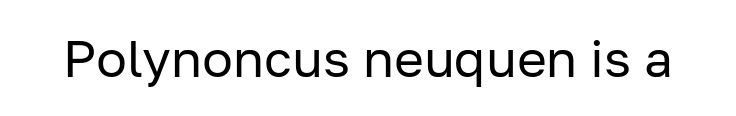
Q: Is the text bold? A: No.
Q: Is the text italic (slanted)? A: No, it is upright.
Q: Is the typeface a serif or a sans-serif typeface? A: Sans-serif.
Q: Is the text underlined? A: No.
Q: Is the spacing between letters normal or unusually wide? A: Normal.
Q: Width (condensed, normal, or wide)? A: Normal.
Q: Stroke contrast? A: Low.
Q: x-height? A: Medium.
Q: Monospaced? A: No.
